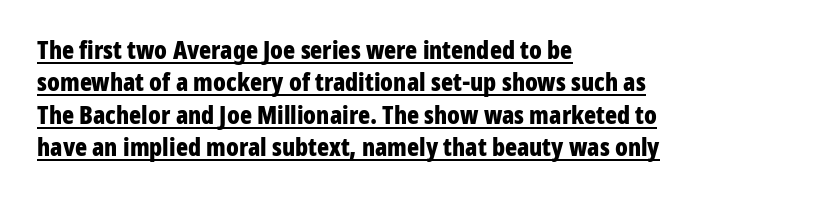
Q: Is the text bold? A: Yes.
Q: Is the text italic (slanted)? A: No, it is upright.
Q: Is the text underlined? A: Yes.
Q: How is the paragraph aligned? A: Left-aligned.
Q: Is the spacing between letters normal or unusually wide? A: Normal.
Q: Is the spacing between lines tight, normal or loose? A: Normal.
